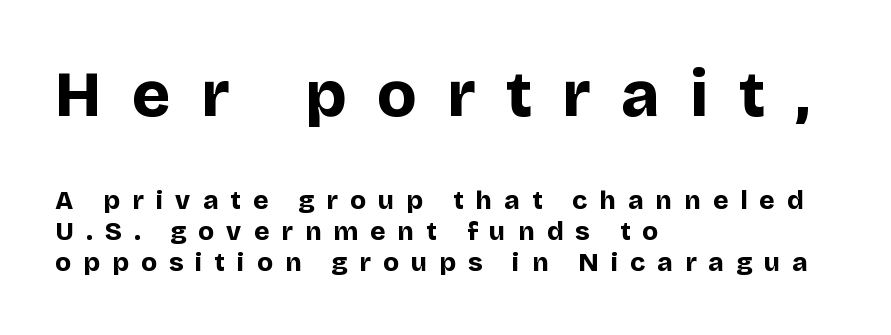
Compared with typical body copy, the letter spacing here is much looser. Is there any slant? The stems are plumb. Scale decreases going downward across the two blocks. The gap between lines stays unmarked.
